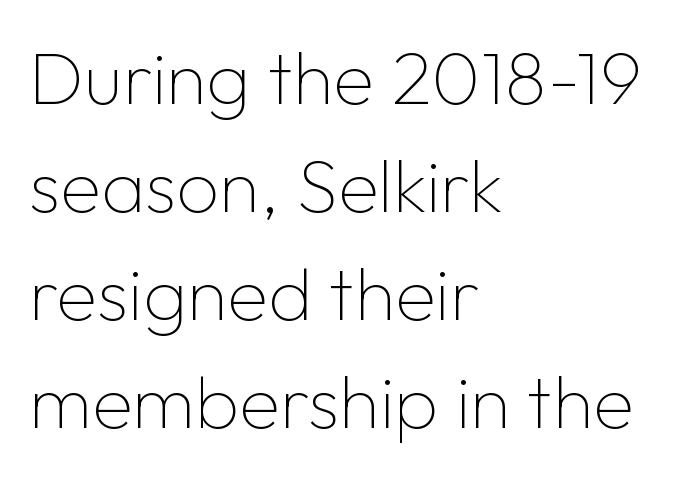
The image shows 75 px thin sans-serif type, upright; set left-aligned, normal line spacing (1.44x), normal letter spacing, not underlined; low stroke contrast and a medium x-height.
